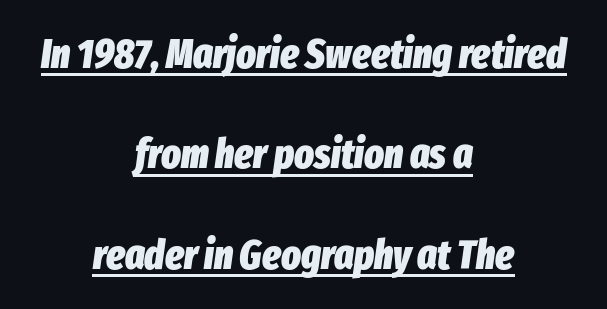
Q: Is the text bold? A: Yes.
Q: Is the text italic (slanted)? A: Yes, it leans right by about 8 degrees.
Q: Is the text underlined? A: Yes.
Q: How is the paragraph aligned? A: Centered.
Q: Is the spacing between letters normal or unusually wide? A: Normal.
Q: Is the spacing between lines tight, normal or loose? A: Loose.
Q: Width (condensed, normal, or wide)? A: Condensed.
Q: Stroke contrast? A: Low.
Q: x-height? A: Medium.
Q: Monospaced? A: No.
